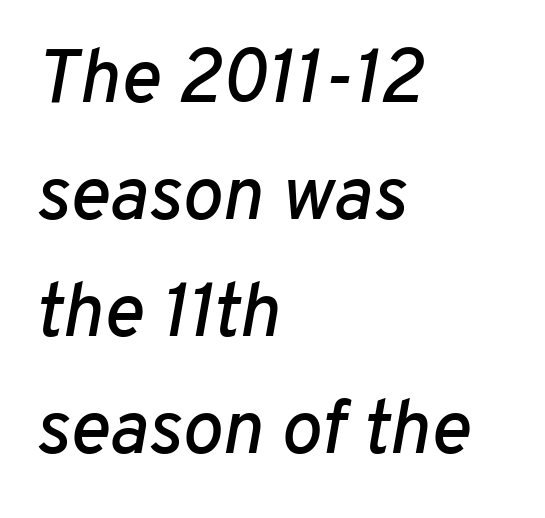
Q: Is the text italic (slanted)? A: Yes, it leans right by about 10 degrees.
Q: Is the text underlined? A: No.
Q: How is the paragraph aligned? A: Left-aligned.
Q: Is the spacing between letters normal or unusually wide? A: Normal.
Q: Is the spacing between lines tight, normal or loose? A: Normal.
Q: Width (condensed, normal, or wide)? A: Normal.
Q: Stroke contrast? A: Low.
Q: x-height? A: Medium.
Q: Monospaced? A: No.
